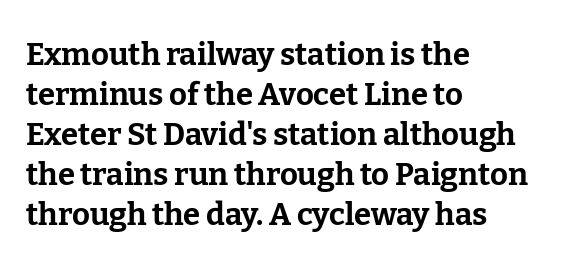
{"serif": "yes", "italic": "no", "bold": "yes", "weight": "bold", "width": "normal", "stroke_contrast": "low", "x_height": "medium", "monospaced": "no", "underline": "no", "align": "left", "line_spacing": "normal", "line_spacing_ratio": 1.29, "letter_spacing": "normal", "letter_spacing_em": 0.0, "glyph_px": 31}
